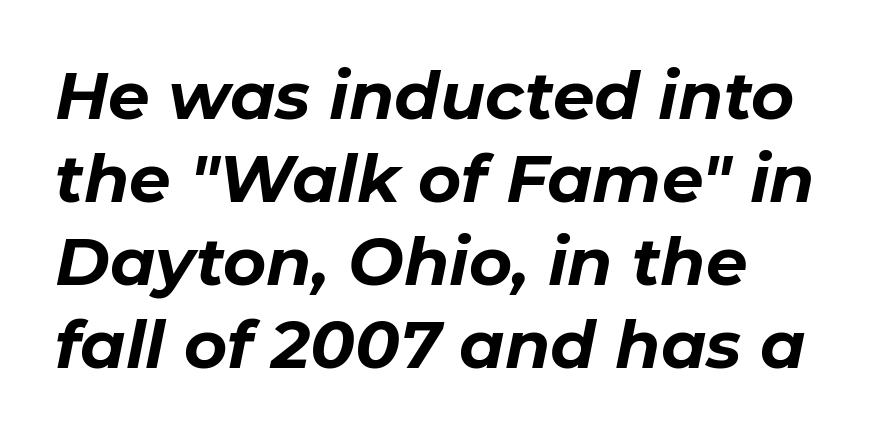
{"italic": "yes", "lean": "right", "slant_degrees": 11, "bold": "yes", "weight": "bold", "width": "normal", "stroke_contrast": "low", "x_height": "medium", "monospaced": "no", "underline": "no", "line_spacing": "normal", "line_spacing_ratio": 1.26, "letter_spacing": "normal", "letter_spacing_em": 0.0, "glyph_px": 66}
